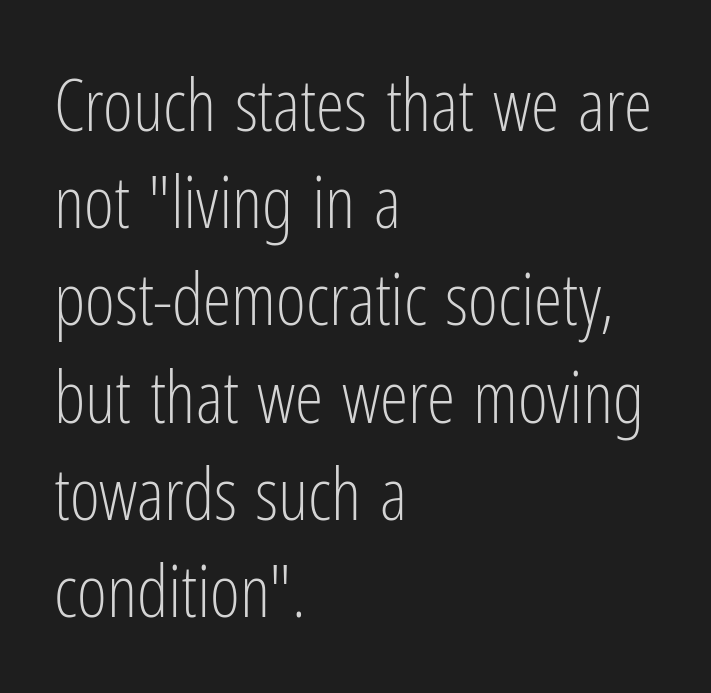
The rendering uses natural spacing where letterforms have individual widths. Weight: not bold — regular or lighter. Look at the bottom of the vertical strokes: they stop flat, with no serifs. Rendered with straight, roman letterforms. Nobody touched the tracking dial on this one.
